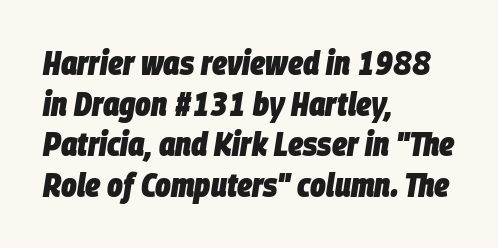
{"italic": "yes", "lean": "right", "slant_degrees": 9, "bold": "yes", "weight": "heavy", "width": "condensed", "stroke_contrast": "low", "x_height": "large", "monospaced": "no", "underline": "no", "align": "left", "line_spacing_ratio": 1.23, "letter_spacing": "normal", "letter_spacing_em": 0.0, "glyph_px": 33}
